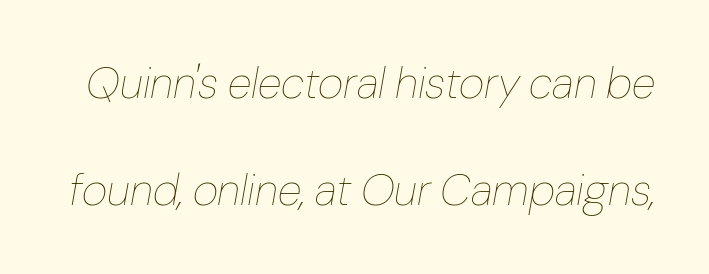
Each row of text sits above clean, open space. These lines were composed using italics. These glyphs show unthickened strokes, regular width or finer. Short note: letters normally spaced. Do the characters align in a grid? No, the font is proportional.
